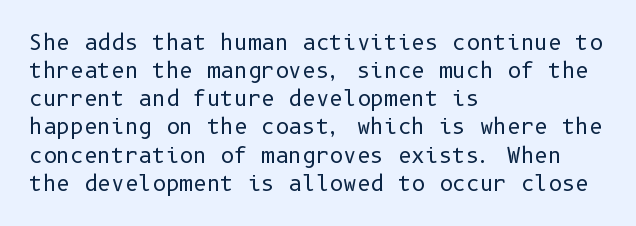
The image shows 21 px text type, upright; set left-aligned, normal line spacing (1.34x), normal letter spacing, not underlined.
